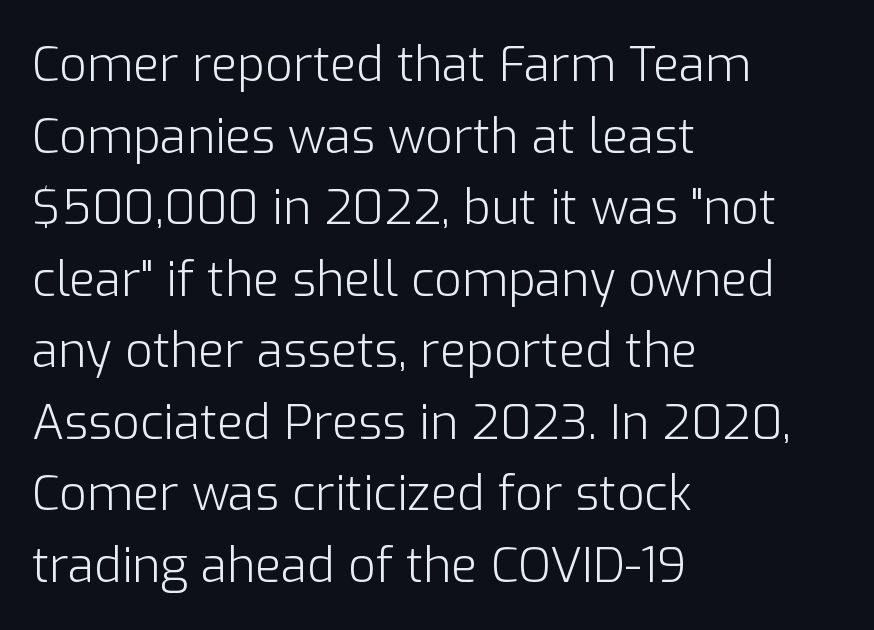
The image shows 48 px light sans-serif type, upright; set left-aligned, normal line spacing (1.49x), normal letter spacing, not underlined; low stroke contrast and a medium x-height.
